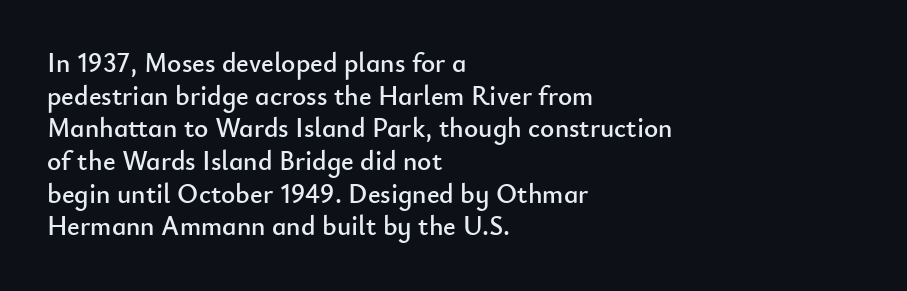
The image shows 27 px text type, upright; set left-aligned, line spacing 1.21x, normal letter spacing, not underlined.
